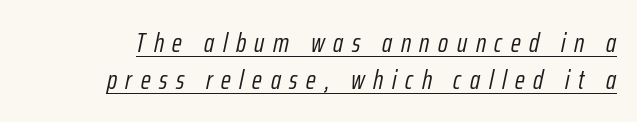
Q: Is the text bold? A: No.
Q: Is the text italic (slanted)? A: Yes, it leans right by about 12 degrees.
Q: Is the text underlined? A: Yes.
Q: Is the spacing between letters normal or unusually wide? A: Unusually wide.
Q: Is the spacing between lines tight, normal or loose? A: Normal.
